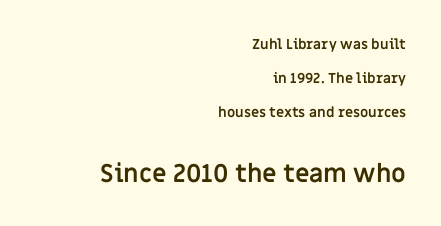
{"italic": "no", "bold": "yes", "underline": "no", "align": "right", "line_spacing": "loose", "line_spacing_ratio": 2.42, "letter_spacing": "normal", "letter_spacing_em": 0.0, "larger_block": "second", "size_ratio": 1.79, "glyph_px": 25}
